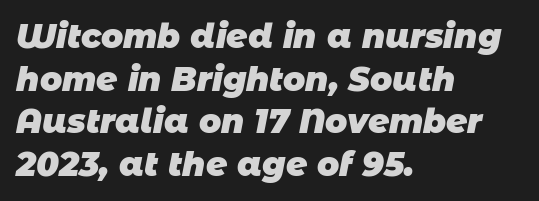
{"serif": "no", "bold": "yes", "weight": "heavy", "width": "normal", "stroke_contrast": "low", "x_height": "large", "monospaced": "no", "underline": "no", "align": "left", "line_spacing": "normal", "line_spacing_ratio": 1.29, "letter_spacing": "normal", "letter_spacing_em": 0.0, "glyph_px": 33}
